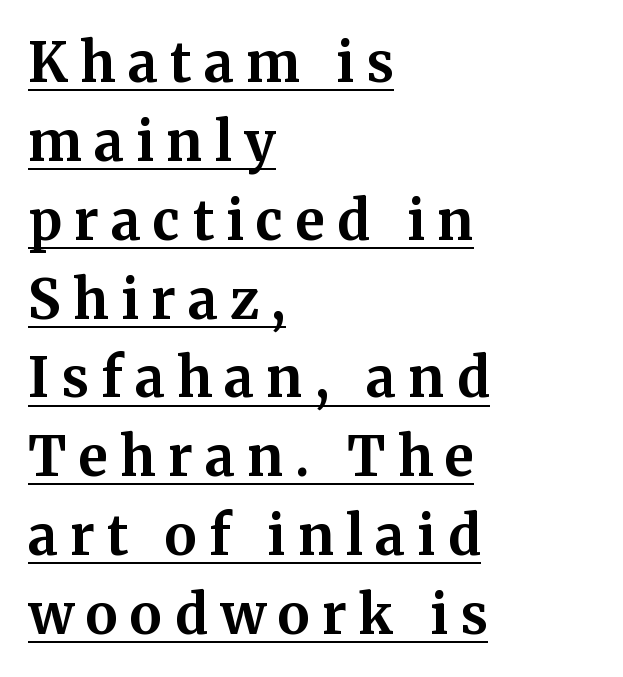
The image shows 54 px bold serif type, upright; set left-aligned, normal line spacing (1.46x), unusually wide letter spacing (+0.23 em), underlined; medium stroke contrast and a medium x-height.
